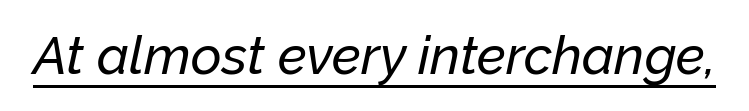
The image shows 53 px text type, italic (leaning right); set normal letter spacing, underlined; low stroke contrast and a medium x-height.
